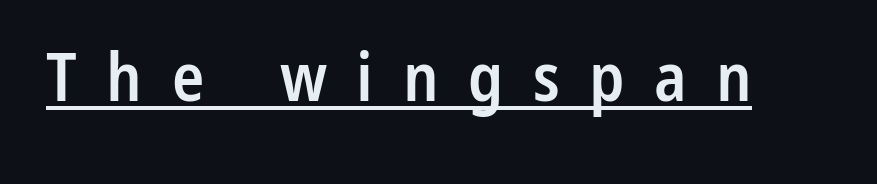
Q: Is the text bold? A: Semi-bold.
Q: Is the text italic (slanted)? A: No, it is upright.
Q: Is the typeface a serif or a sans-serif typeface? A: Sans-serif.
Q: Is the text underlined? A: Yes.
Q: Is the spacing between letters normal or unusually wide? A: Unusually wide.
Q: Width (condensed, normal, or wide)? A: Condensed.
Q: Stroke contrast? A: Low.
Q: x-height? A: Medium.
Q: Monospaced? A: No.
